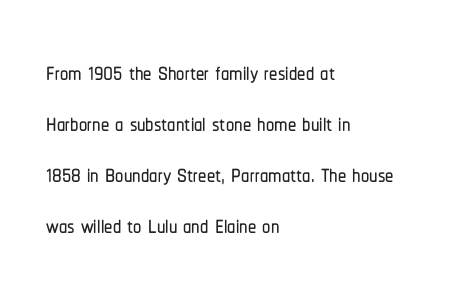
{"serif": "no", "italic": "no", "width": "condensed", "stroke_contrast": "low", "x_height": "medium", "monospaced": "no", "underline": "no", "align": "left", "line_spacing": "normal", "line_spacing_ratio": 1.55, "letter_spacing": "normal", "letter_spacing_em": 0.0, "glyph_px": 33}
